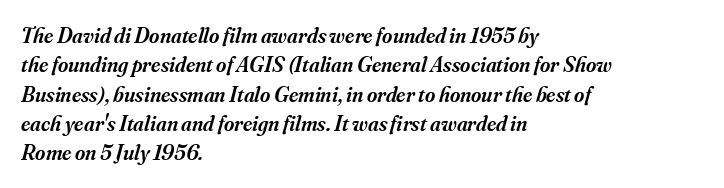
{"italic": "yes", "lean": "right", "slant_degrees": 16, "bold": "semi", "underline": "no", "align": "left", "line_spacing": "normal", "line_spacing_ratio": 1.33, "letter_spacing": "normal", "letter_spacing_em": 0.0, "glyph_px": 22}
